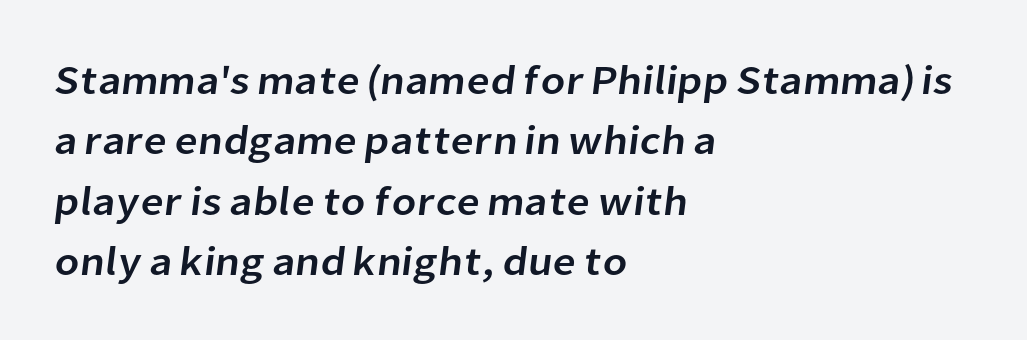
The image shows 41 px sans-serif type; set left-aligned, normal line spacing (1.47x), normal letter spacing, not underlined; low stroke contrast and a medium x-height.
